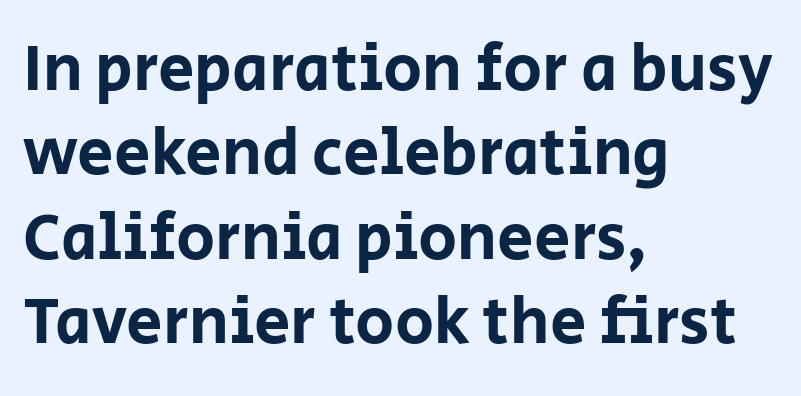
Look at the bottom of the vertical strokes: they stop flat, with no serifs. Type without underlining. The rendering keeps characters at their native spacing. You can tell it's not italic because the verticals are truly vertical. A typesetter would call this proportional, since set widths differ per character.
